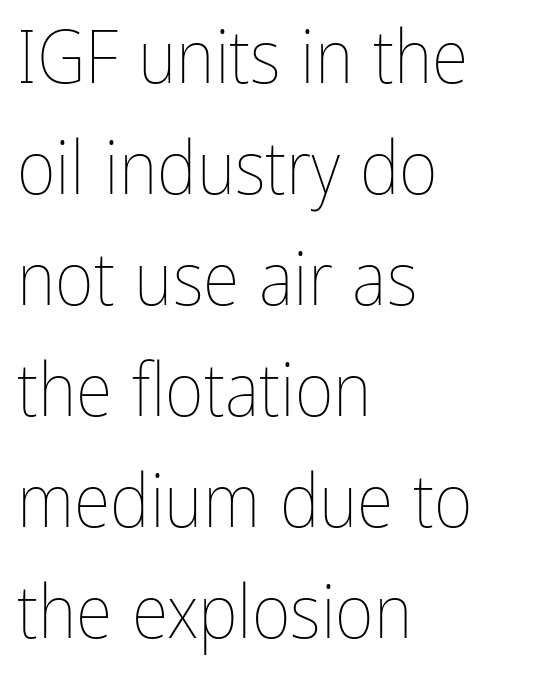
{"italic": "no", "bold": "no", "weight": "thin", "width": "condensed", "stroke_contrast": "low", "x_height": "medium", "monospaced": "no", "underline": "no", "align": "left", "line_spacing": "normal", "line_spacing_ratio": 1.48, "letter_spacing": "normal", "letter_spacing_em": 0.0, "glyph_px": 75}
